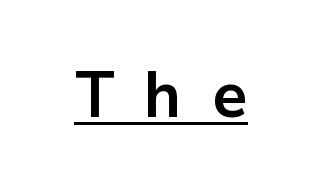
Q: Is the text bold? A: Yes.
Q: Is the text italic (slanted)? A: No, it is upright.
Q: Is the typeface a serif or a sans-serif typeface? A: Sans-serif.
Q: Is the text underlined? A: Yes.
Q: Is the spacing between letters normal or unusually wide? A: Unusually wide.
Q: Width (condensed, normal, or wide)? A: Normal.
Q: Stroke contrast? A: Low.
Q: x-height? A: Medium.
Q: Monospaced? A: No.
